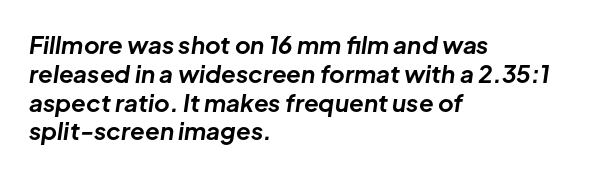
Rule under the text: the space is simply empty. The paragraph shown leans on its left margin. Style check: oblique. Nothing unusual about the tracking: characters are spaced as the font intends. These lines carry a lot of weight — the face is fully bold.
